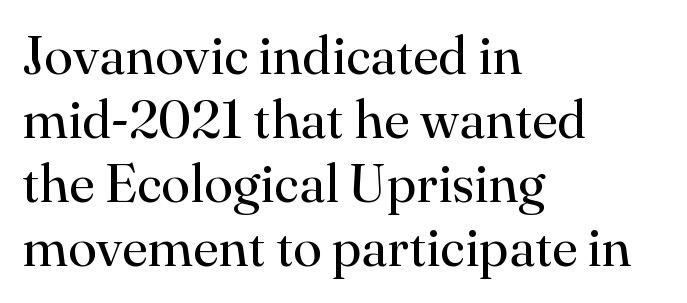
Look at the tracking — it's just the regular setting, nothing added. Leftover space on each line is placed entirely after the last word. Character widths vary here, with narrow letters taking less room than wide ones. Look at the bottom of the vertical strokes: they flare into serifs here. Upright lettering throughout.
